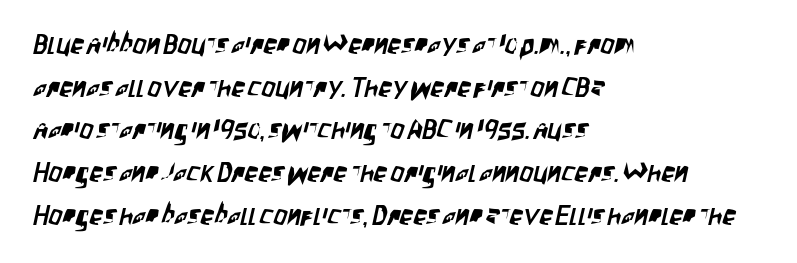
The image shows 27 px text type; set left-aligned, normal line spacing (1.58x), normal letter spacing, not underlined.
